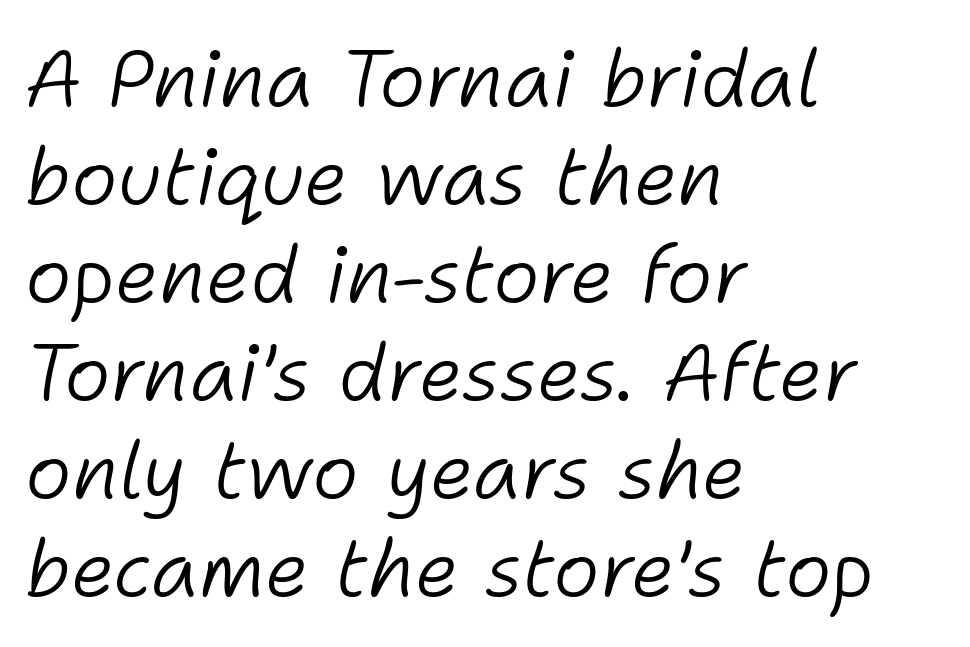
Q: Is the text bold? A: No.
Q: Is the text italic (slanted)? A: Yes, it leans right by about 11 degrees.
Q: Is the text underlined? A: No.
Q: How is the paragraph aligned? A: Left-aligned.
Q: Is the spacing between letters normal or unusually wide? A: Normal.
Q: Width (condensed, normal, or wide)? A: Normal.
Q: Stroke contrast? A: Low.
Q: x-height? A: Medium.
Q: Monospaced? A: No.
